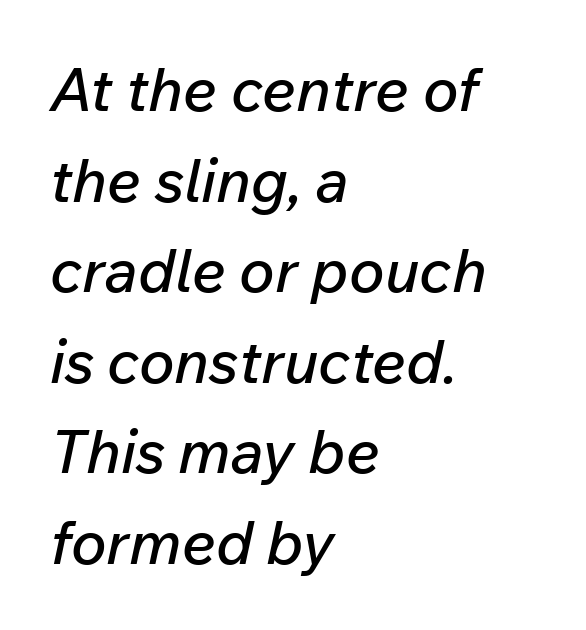
{"italic": "yes", "lean": "right", "slant_degrees": 12, "width": "normal", "stroke_contrast": "low", "x_height": "medium", "monospaced": "no", "underline": "no", "align": "left", "line_spacing": "normal", "line_spacing_ratio": 1.51, "letter_spacing": "normal", "letter_spacing_em": 0.0, "glyph_px": 60}
